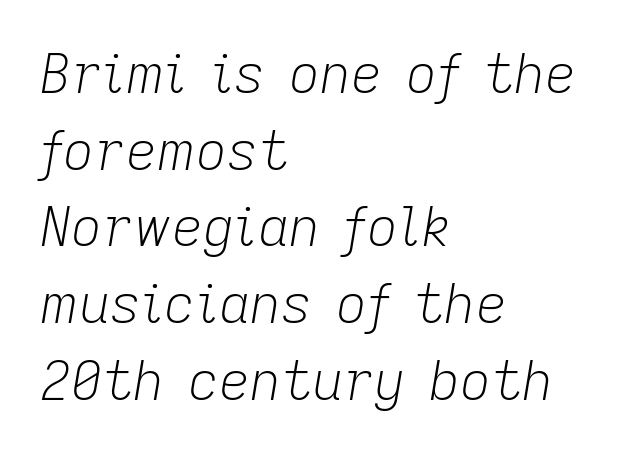
{"italic": "yes", "lean": "right", "slant_degrees": 9, "bold": "no", "weight": "light", "width": "normal", "stroke_contrast": "low", "x_height": "medium", "monospaced": "no", "underline": "no", "align": "left", "line_spacing": "normal", "line_spacing_ratio": 1.42, "letter_spacing": "normal", "letter_spacing_em": 0.0, "glyph_px": 54}
